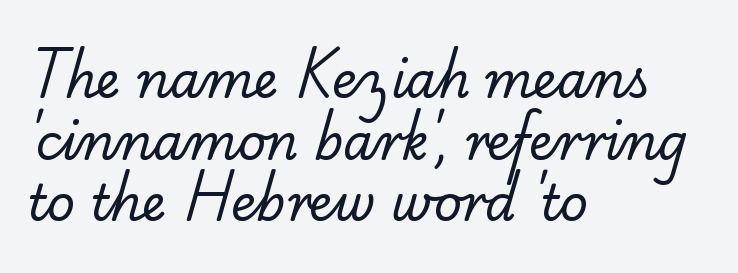
The image shows 49 px regular-weight type; set left-aligned, normal line spacing (1.26x), normal letter spacing, not underlined; low stroke contrast and a small x-height.
